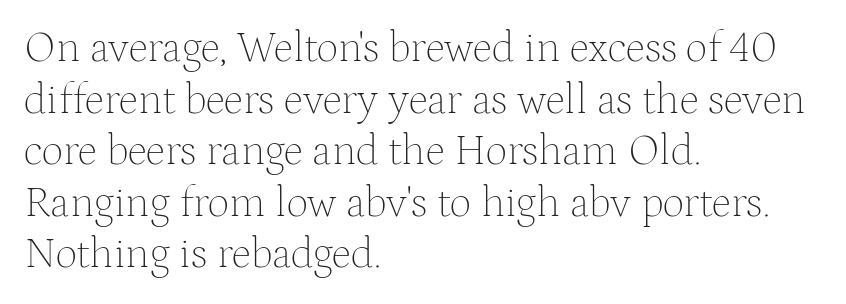
Q: Is the text bold? A: No.
Q: Is the text italic (slanted)? A: No, it is upright.
Q: Is the typeface a serif or a sans-serif typeface? A: Serif.
Q: Is the text underlined? A: No.
Q: How is the paragraph aligned? A: Left-aligned.
Q: Is the spacing between letters normal or unusually wide? A: Normal.
Q: Width (condensed, normal, or wide)? A: Normal.
Q: Stroke contrast? A: Medium.
Q: x-height? A: Medium.
Q: Monospaced? A: No.
